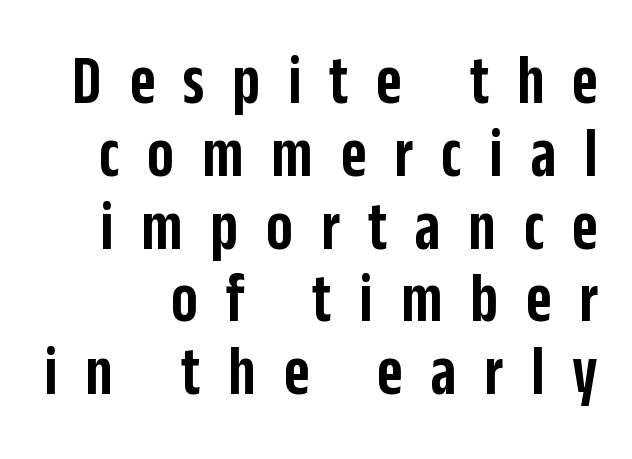
The strokes are fattened partway — semibold, not bold. Type without underlining. Look at the tracking — it's clearly loosened, letters drifting apart. Classification — sans serif.
